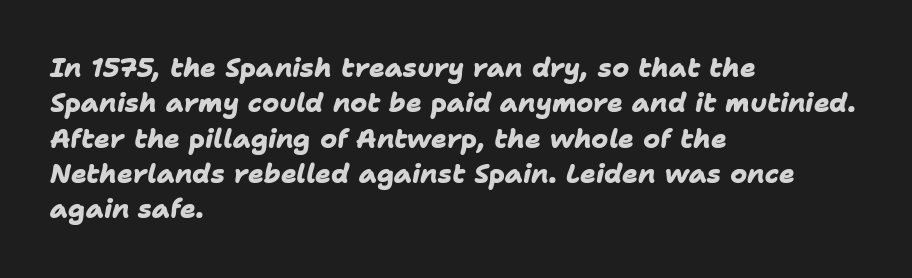
The image shows 26 px bold type; set left-aligned, normal line spacing (1.36x), normal letter spacing, not underlined.
